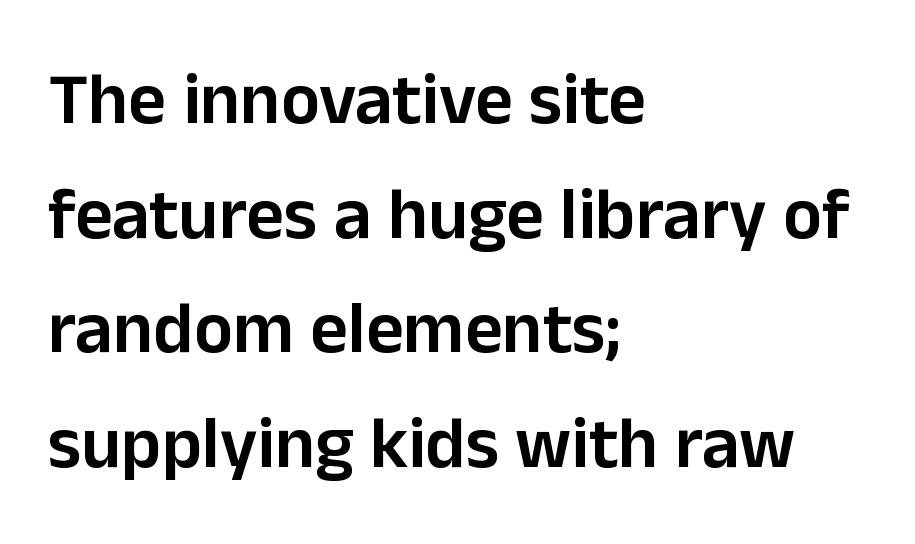
Q: Is the text bold? A: Semi-bold.
Q: Is the text italic (slanted)? A: No, it is upright.
Q: Is the typeface a serif or a sans-serif typeface? A: Sans-serif.
Q: Is the text underlined? A: No.
Q: How is the paragraph aligned? A: Left-aligned.
Q: Is the spacing between letters normal or unusually wide? A: Normal.
Q: Is the spacing between lines tight, normal or loose? A: Normal.
Q: Width (condensed, normal, or wide)? A: Normal.
Q: Stroke contrast? A: Low.
Q: x-height? A: Medium.
Q: Monospaced? A: No.
